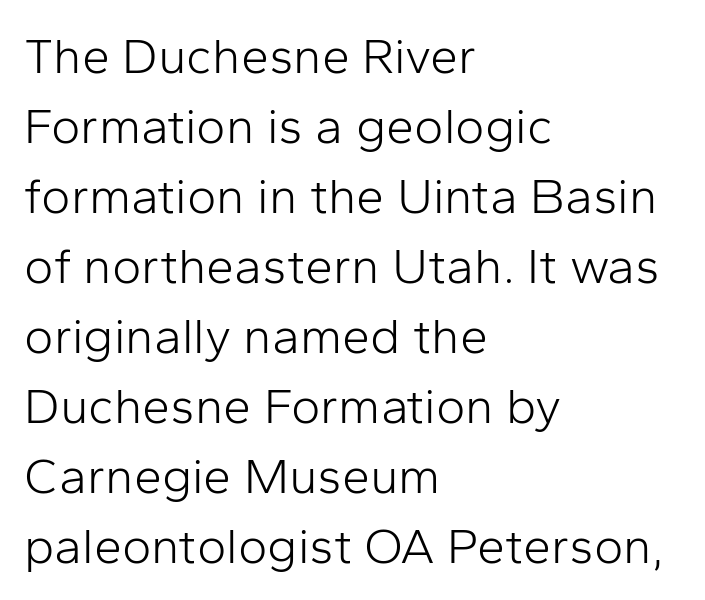
The image shows 50 px light sans-serif type, upright; set left-aligned, normal line spacing (1.4x), normal letter spacing, not underlined; low stroke contrast and a medium x-height.
